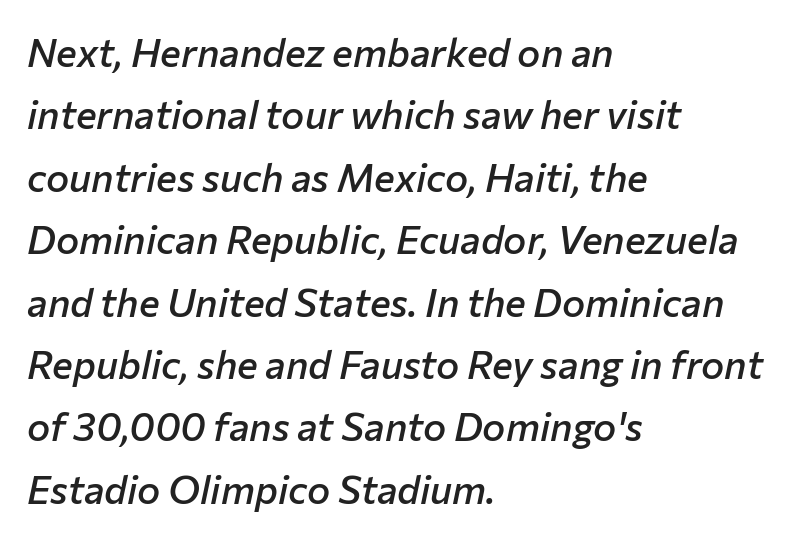
The image shows 39 px semibold type, italic (leaning right); set left-aligned, normal line spacing (1.6x), normal letter spacing, not underlined; low stroke contrast and a medium x-height.
